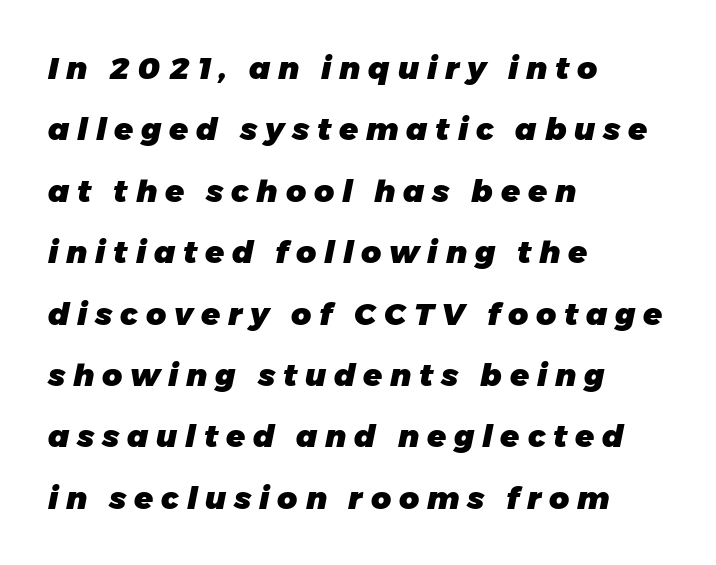
What's the leading like? Stretched, with rows far apart. Beneath every word, the page is bare. This sample is left-justified, so line endings fall wherever the words run out. The type is letterspaced generously, with wide tracking.
